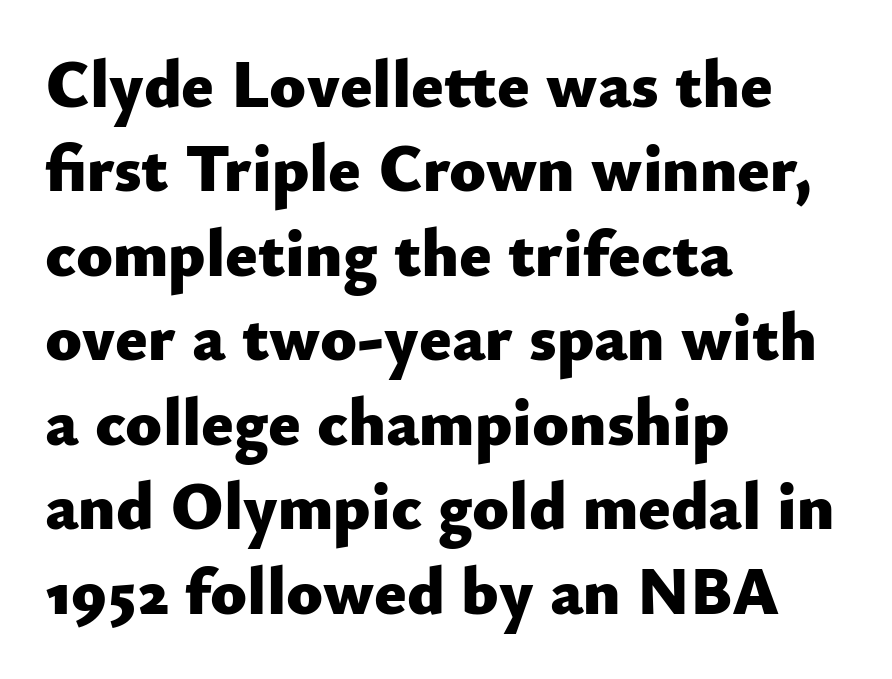
No italicization has been applied; the sample stays upright. Vertically, the passage feels balanced, rows spaced as you'd expect. Character widths vary here, with narrow letters taking less room than wide ones. If you drew a ruler down the left edge, every line would touch it. This rendering employs a face without finishing strokes, i.e., a sans-serif.
